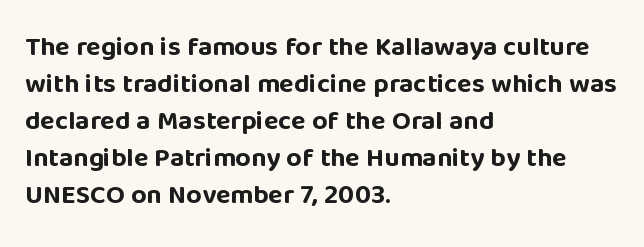
The image shows 27 px bold type, upright; set left-aligned, normal line spacing (1.37x), normal letter spacing, not underlined.
